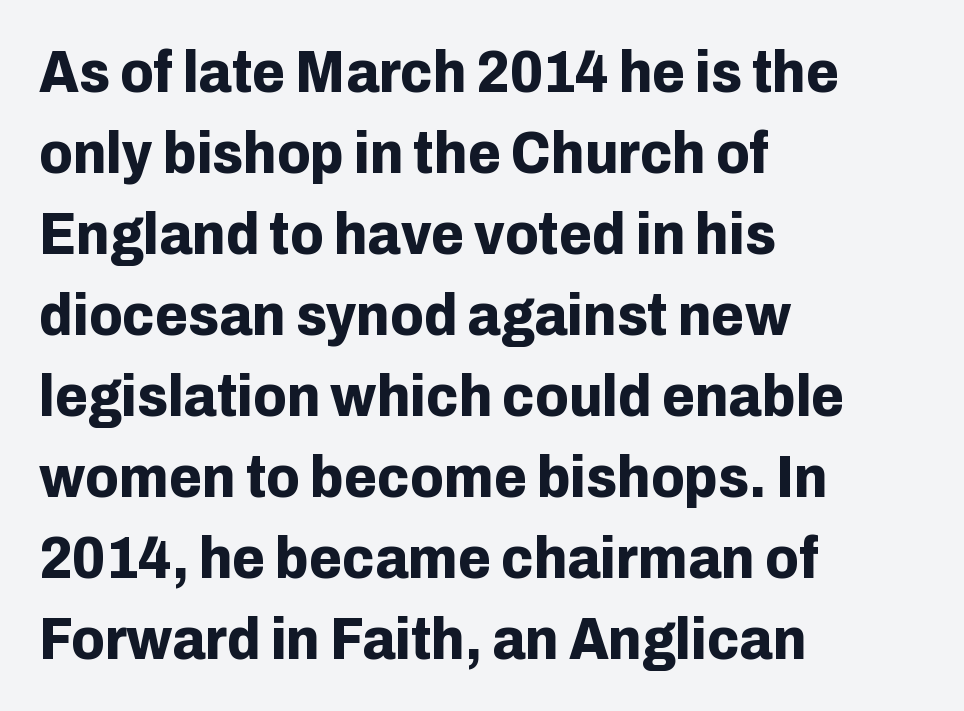
{"serif": "no", "italic": "no", "bold": "yes", "weight": "bold", "width": "normal", "stroke_contrast": "low", "x_height": "medium", "monospaced": "no", "underline": "no", "align": "left", "line_spacing": "normal", "line_spacing_ratio": 1.35, "letter_spacing": "normal", "letter_spacing_em": 0.0, "glyph_px": 60}
